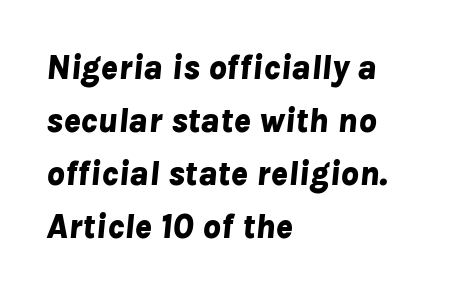
The passage shown leans; its letterforms are oblique. The foot of each line stays bare and open. Line spacing here is normal. Is this a fixed-width face? No — the glyphs have proportional, varying widths.
